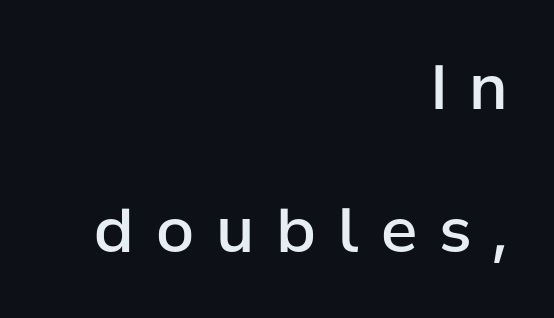
Q: Is the text bold? A: Semi-bold.
Q: Is the text italic (slanted)? A: No, it is upright.
Q: Is the typeface a serif or a sans-serif typeface? A: Sans-serif.
Q: Is the text underlined? A: No.
Q: How is the paragraph aligned? A: Right-aligned.
Q: Is the spacing between letters normal or unusually wide? A: Unusually wide.
Q: Is the spacing between lines tight, normal or loose? A: Loose.
Q: Width (condensed, normal, or wide)? A: Normal.
Q: Stroke contrast? A: Low.
Q: x-height? A: Medium.
Q: Monospaced? A: No.
